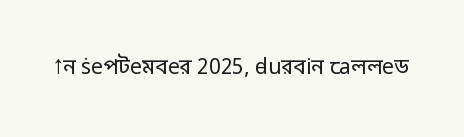
The passage shown is not underscored anywhere. The font's upright variant was chosen for this text. Stems here are at most as thick as an everyday book face. Observe the ordinary spacing: letters are neighbours, not strangers.
